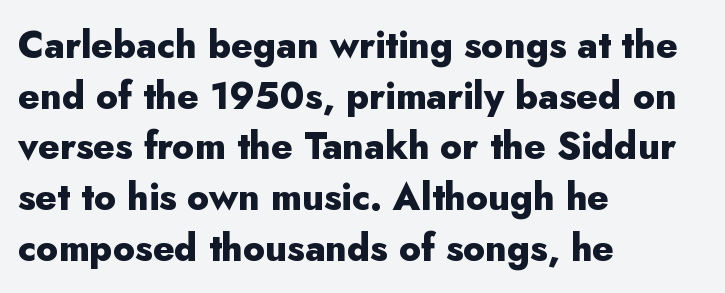
Q: Is the text bold? A: Yes.
Q: Is the text italic (slanted)? A: No, it is upright.
Q: Is the typeface a serif or a sans-serif typeface? A: Sans-serif.
Q: Is the text underlined? A: No.
Q: How is the paragraph aligned? A: Left-aligned.
Q: Is the spacing between letters normal or unusually wide? A: Normal.
Q: Is the spacing between lines tight, normal or loose? A: Normal.
Q: Width (condensed, normal, or wide)? A: Normal.
Q: Stroke contrast? A: Low.
Q: x-height? A: Small.
Q: Monospaced? A: No.
